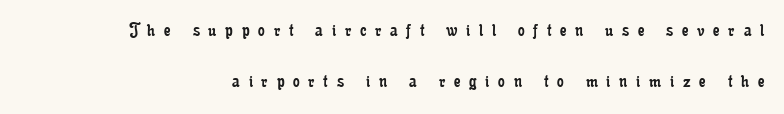
Successive baselines arrive slowly, with a big drop between each. The typeface has the unassuming heft of standard copy or less. Rule under the text: the space is simply empty. The letters stand straight up with perfectly vertical stems. Observe the wide spacing: letters keep a clear distance from each other.
